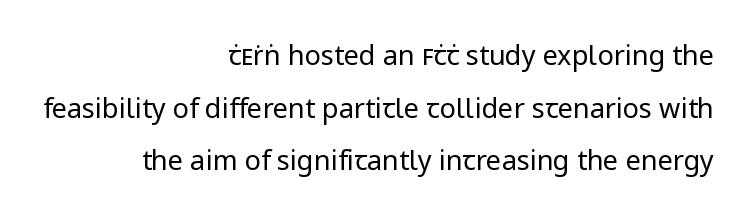
{"italic": "no", "bold": "no", "underline": "no", "align": "right", "line_spacing": "loose", "line_spacing_ratio": 1.95, "letter_spacing": "normal", "letter_spacing_em": 0.0, "glyph_px": 27}
